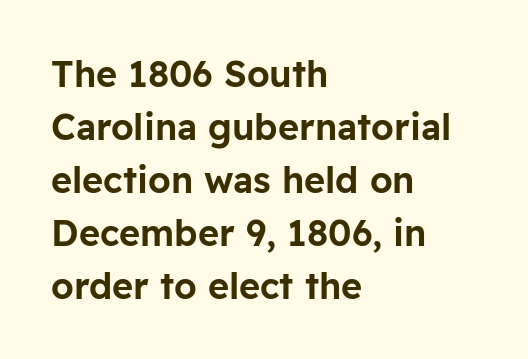
Q: Is the text italic (slanted)? A: No, it is upright.
Q: Is the typeface a serif or a sans-serif typeface? A: Sans-serif.
Q: Is the text underlined? A: No.
Q: How is the paragraph aligned? A: Left-aligned.
Q: Is the spacing between letters normal or unusually wide? A: Normal.
Q: Is the spacing between lines tight, normal or loose? A: Normal.
Q: Width (condensed, normal, or wide)? A: Normal.
Q: Stroke contrast? A: Low.
Q: x-height? A: Medium.
Q: Monospaced? A: No.
